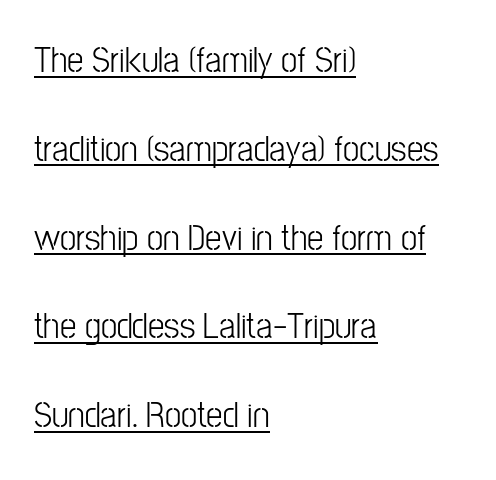
The image shows 37 px light, condensed sans-serif type, upright; set left-aligned, loose line spacing (2.4x), normal letter spacing, underlined; low stroke contrast and a medium x-height.
